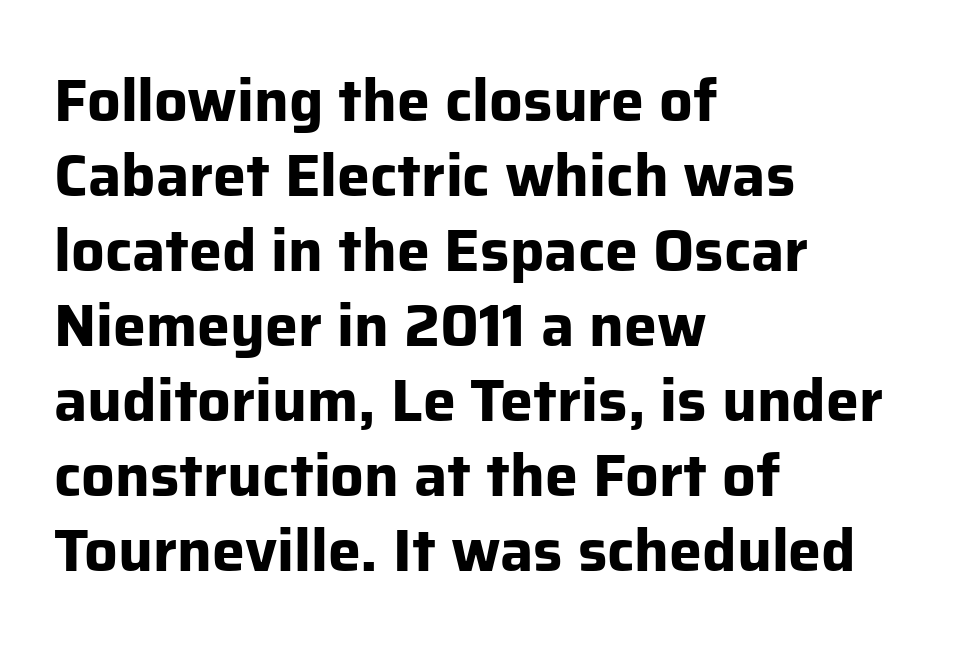
{"serif": "no", "italic": "no", "bold": "yes", "weight": "bold", "width": "normal", "stroke_contrast": "low", "x_height": "medium", "monospaced": "no", "underline": "no", "align": "left", "line_spacing": "normal", "line_spacing_ratio": 1.27, "letter_spacing": "normal", "letter_spacing_em": 0.0, "glyph_px": 59}
